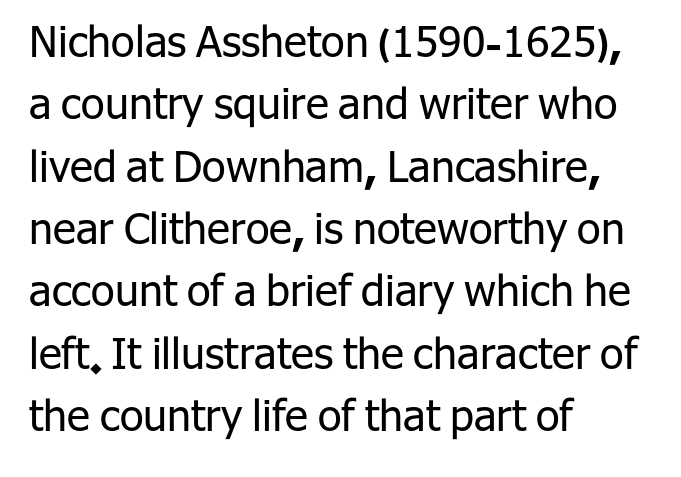
There is no visible air inserted between adjacent glyphs. When letters stand straight like this, we call the style roman or upright. Weight: regular or lighter. Students, observe: this is what conventionally led text looks like.
